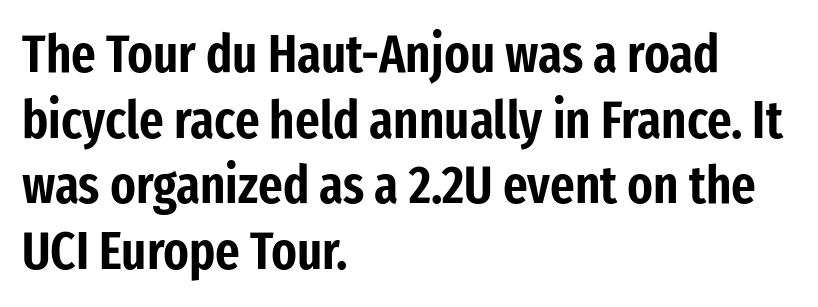
The image shows 53 px condensed sans-serif type, upright; set left-aligned, line spacing 1.24x, normal letter spacing, not underlined; low stroke contrast and a medium x-height.
